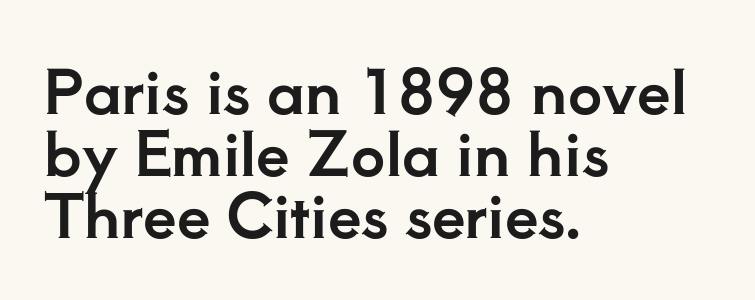
{"serif": "yes", "italic": "no", "width": "normal", "stroke_contrast": "low", "x_height": "small", "monospaced": "no", "underline": "no", "align": "left", "line_spacing": "tight", "line_spacing_ratio": 1.03, "letter_spacing": "normal", "letter_spacing_em": 0.0, "glyph_px": 60}
